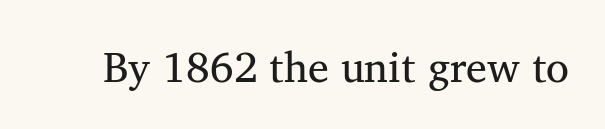
Standard letterfit; no display-style spreading of the glyphs. Character widths vary here, with narrow letters taking less room than wide ones. Check the space under the baseline: it is left empty. The font sits on the lighter half of the weight spectrum, regular included.
